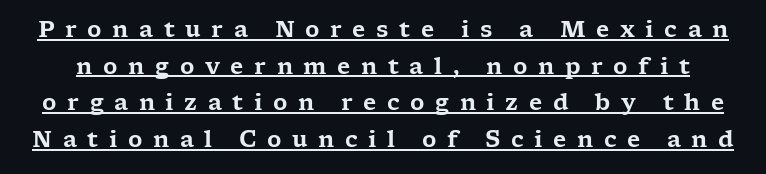
{"italic": "no", "underline": "yes", "line_spacing": "normal", "line_spacing_ratio": 1.67, "letter_spacing": "wide", "letter_spacing_em": 0.48, "glyph_px": 22}
